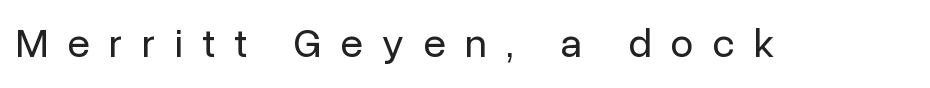
{"serif": "no", "italic": "no", "bold": "no", "weight": "regular", "width": "normal", "stroke_contrast": "low", "x_height": "medium", "monospaced": "no", "underline": "no", "letter_spacing": "wide", "letter_spacing_em": 0.47, "glyph_px": 41}
